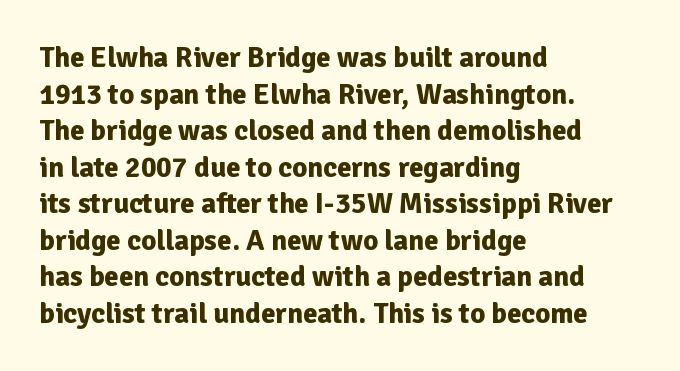
The image shows 29 px bold sans-serif type, upright; set left-aligned, normal line spacing (1.26x), normal letter spacing, not underlined; low stroke contrast and a medium x-height.
